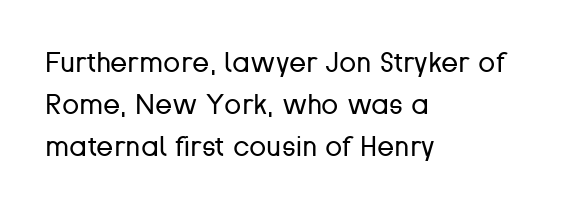
The horizontal fit of the characters is conventional and even. Unlike a traditional serif, this face leaves its strokes unadorned. You could not count columns in this text — the font is proportionally spaced. Italic? Not at all — the glyphs are vertical. The face looks like a standard text weight, possibly lighter.
